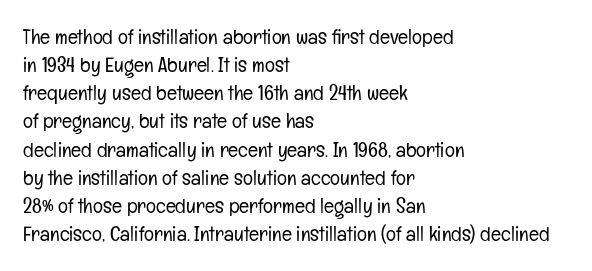
The image shows 21 px text type, upright; set left-aligned, normal line spacing (1.34x), normal letter spacing, not underlined.
